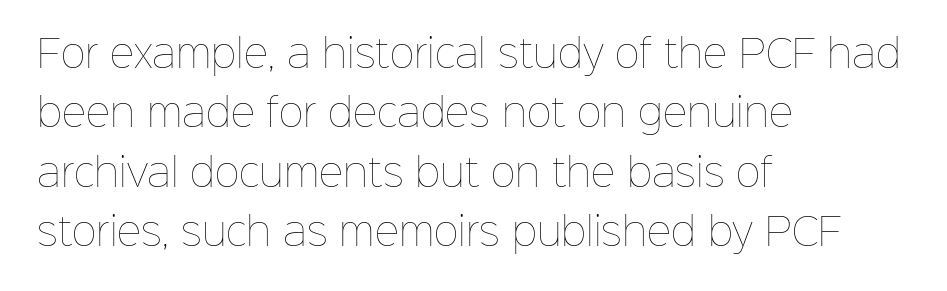
Q: Is the text bold? A: No.
Q: Is the text italic (slanted)? A: No, it is upright.
Q: Is the text underlined? A: No.
Q: How is the paragraph aligned? A: Left-aligned.
Q: Is the spacing between letters normal or unusually wide? A: Normal.
Q: Is the spacing between lines tight, normal or loose? A: Normal.
Q: Width (condensed, normal, or wide)? A: Normal.
Q: Stroke contrast? A: Low.
Q: x-height? A: Medium.
Q: Monospaced? A: No.
